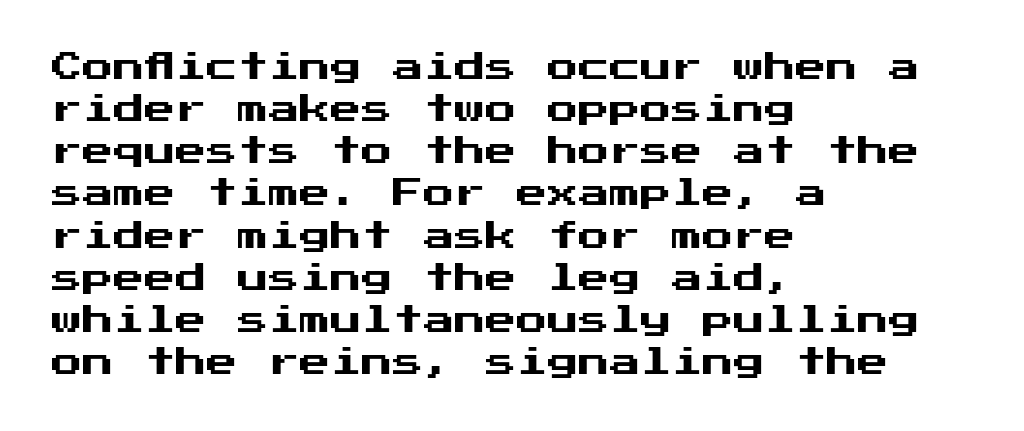
A typesetter would call this zero additional tracking. Reading down the block, your eye returns to a fixed left position each line. The passage shown is not underscored anywhere. The text was rendered using a sans face with plain stroke endings.
